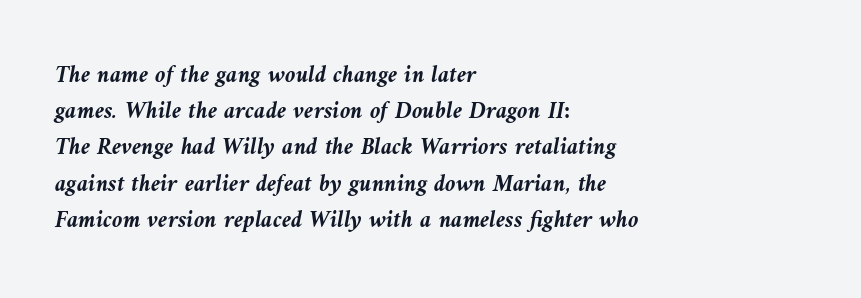
{"italic": "yes", "lean": "left", "slant_degrees": 9, "bold": "yes", "underline": "no", "align": "left", "line_spacing": "normal", "line_spacing_ratio": 1.51, "letter_spacing": "normal", "letter_spacing_em": 0.0, "glyph_px": 24}
